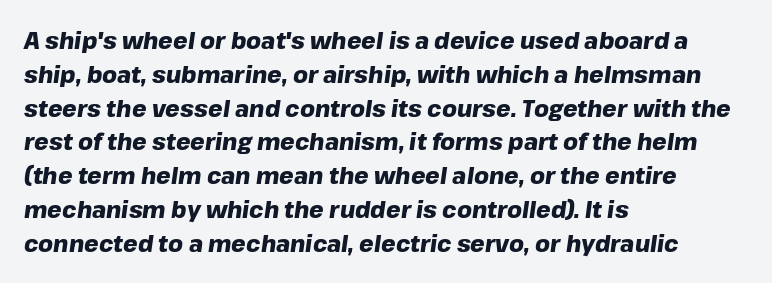
The image shows 23 px bold type, italic (leaning right); set left-aligned, normal line spacing (1.47x), normal letter spacing, not underlined.
